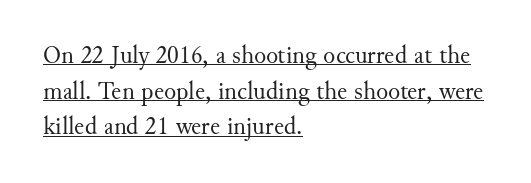
Q: Is the text bold? A: No.
Q: Is the text italic (slanted)? A: No, it is upright.
Q: Is the text underlined? A: Yes.
Q: How is the paragraph aligned? A: Left-aligned.
Q: Is the spacing between letters normal or unusually wide? A: Normal.
Q: Is the spacing between lines tight, normal or loose? A: Normal.
